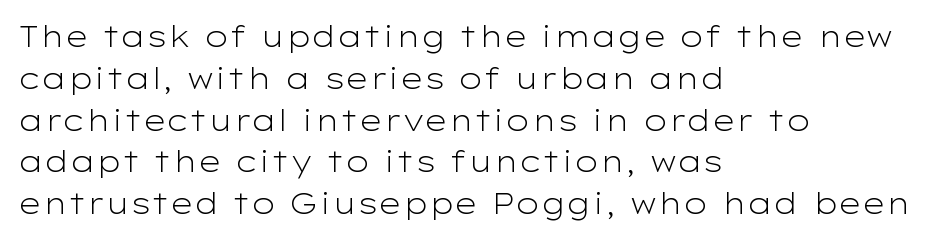
{"serif": "no", "italic": "no", "bold": "no", "weight": "light", "width": "wide", "stroke_contrast": "low", "x_height": "medium", "monospaced": "no", "underline": "no", "align": "left", "line_spacing": "normal", "line_spacing_ratio": 1.44, "letter_spacing": "normal", "letter_spacing_em": 0.0, "glyph_px": 29}
